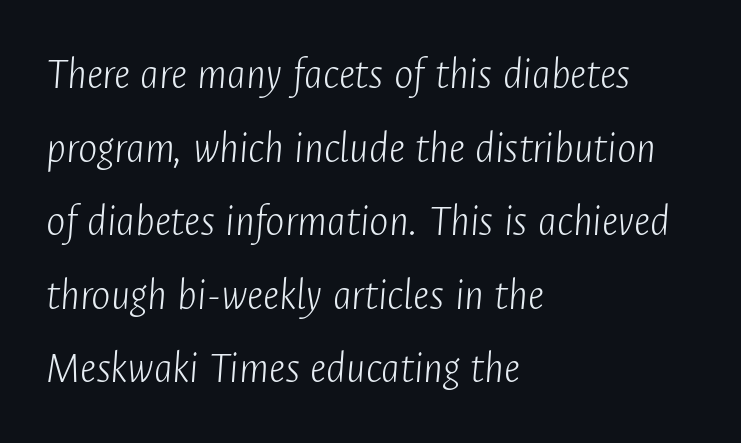
Q: Is the text bold? A: No.
Q: Is the text italic (slanted)? A: Yes, it leans right by about 4 degrees.
Q: Is the text underlined? A: No.
Q: How is the paragraph aligned? A: Left-aligned.
Q: Is the spacing between letters normal or unusually wide? A: Normal.
Q: Is the spacing between lines tight, normal or loose? A: Normal.
Q: Width (condensed, normal, or wide)? A: Condensed.
Q: Stroke contrast? A: Low.
Q: x-height? A: Medium.
Q: Monospaced? A: No.
